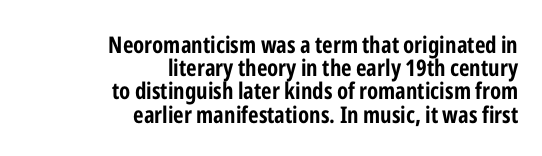
Q: Is the text bold? A: Yes.
Q: Is the text italic (slanted)? A: No, it is upright.
Q: Is the text underlined? A: No.
Q: How is the paragraph aligned? A: Right-aligned.
Q: Is the spacing between letters normal or unusually wide? A: Normal.
Q: Is the spacing between lines tight, normal or loose? A: Tight.
